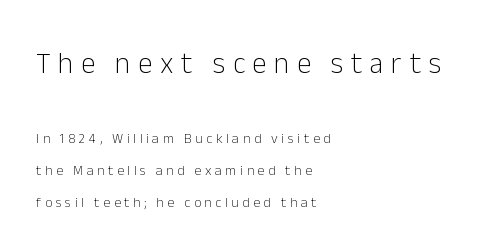
{"serif": "no", "italic": "no", "bold": "no", "weight": "light", "width": "normal", "stroke_contrast": "low", "x_height": "medium", "monospaced": "no", "underline": "no", "align": "left", "line_spacing": "loose", "line_spacing_ratio": 2.27, "letter_spacing": "wide", "letter_spacing_em": 0.26, "larger_block": "first", "size_ratio": 2.07, "glyph_px": 29}
